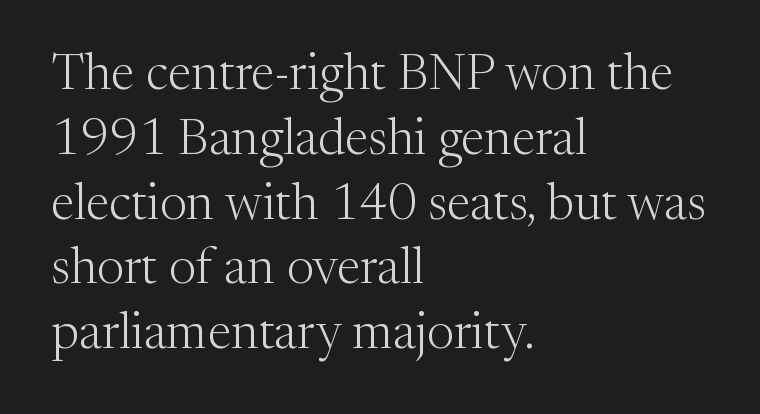
Q: Is the text bold? A: No.
Q: Is the text italic (slanted)? A: No, it is upright.
Q: Is the typeface a serif or a sans-serif typeface? A: Serif.
Q: Is the text underlined? A: No.
Q: How is the paragraph aligned? A: Left-aligned.
Q: Is the spacing between letters normal or unusually wide? A: Normal.
Q: Is the spacing between lines tight, normal or loose? A: Normal.
Q: Width (condensed, normal, or wide)? A: Normal.
Q: Stroke contrast? A: Medium.
Q: x-height? A: Medium.
Q: Monospaced? A: No.
